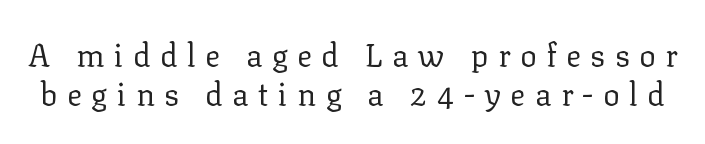
The image shows 31 px regular-weight serif type, upright; set normal line spacing (1.27x), unusually wide letter spacing (+0.31 em), not underlined; low stroke contrast and a medium x-height.
